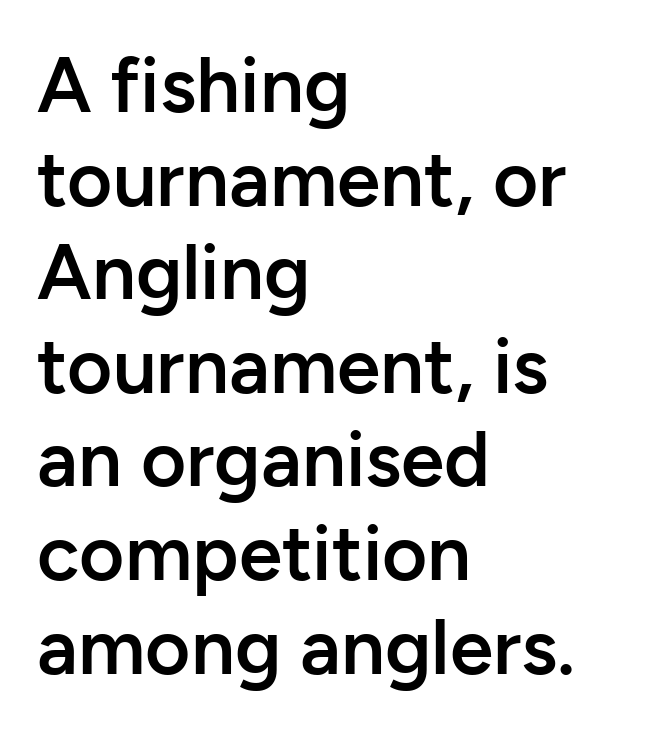
Q: Is the text bold? A: Semi-bold.
Q: Is the text italic (slanted)? A: No, it is upright.
Q: Is the typeface a serif or a sans-serif typeface? A: Sans-serif.
Q: Is the text underlined? A: No.
Q: How is the paragraph aligned? A: Left-aligned.
Q: Is the spacing between letters normal or unusually wide? A: Normal.
Q: Width (condensed, normal, or wide)? A: Normal.
Q: Stroke contrast? A: Low.
Q: x-height? A: Medium.
Q: Monospaced? A: No.
